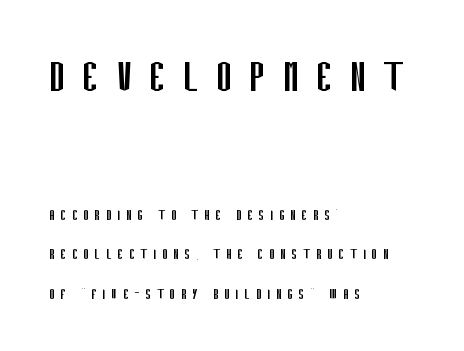
Each letter keeps its own natural width here, so spacing adapts to shape. Upright lettering throughout. Casual observation: everything's shoved over to the left. The passage shown stacks its lines with a broad gap. This sample uses expanded letter spacing, leaving extra air between glyphs. The designer gave the opening block more size than the closing block.
